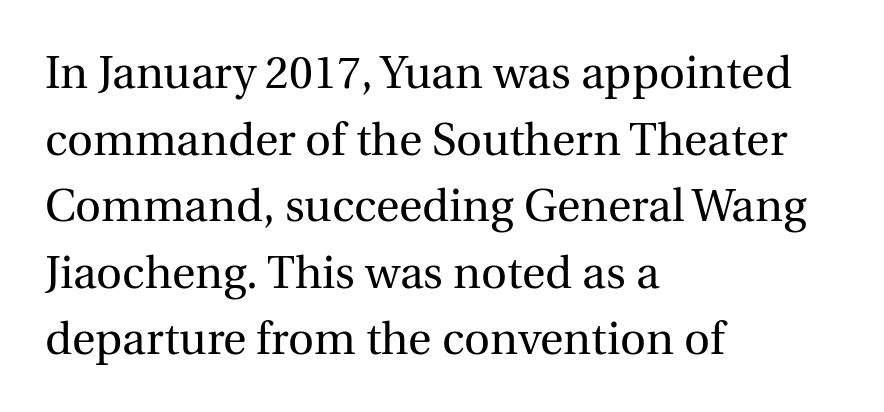
Q: Is the text bold? A: No.
Q: Is the text italic (slanted)? A: No, it is upright.
Q: Is the typeface a serif or a sans-serif typeface? A: Serif.
Q: Is the text underlined? A: No.
Q: How is the paragraph aligned? A: Left-aligned.
Q: Is the spacing between letters normal or unusually wide? A: Normal.
Q: Is the spacing between lines tight, normal or loose? A: Normal.
Q: Width (condensed, normal, or wide)? A: Normal.
Q: x-height? A: Medium.
Q: Monospaced? A: No.
